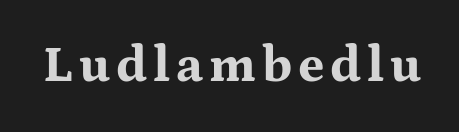
The image shows 51 px bold, wide serif type, upright; set not underlined; medium stroke contrast and a medium x-height.
